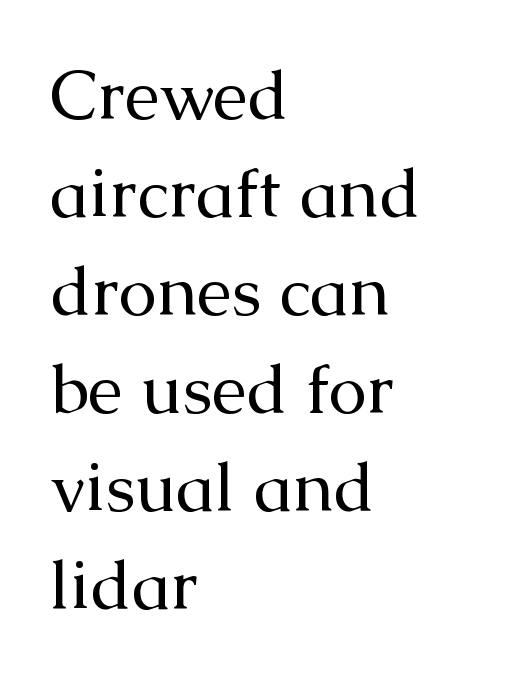
{"serif": "yes", "italic": "no", "bold": "no", "weight": "regular", "width": "normal", "stroke_contrast": "medium", "x_height": "medium", "monospaced": "no", "underline": "no", "align": "left", "line_spacing": "normal", "line_spacing_ratio": 1.42, "letter_spacing": "normal", "letter_spacing_em": 0.0, "glyph_px": 69}
